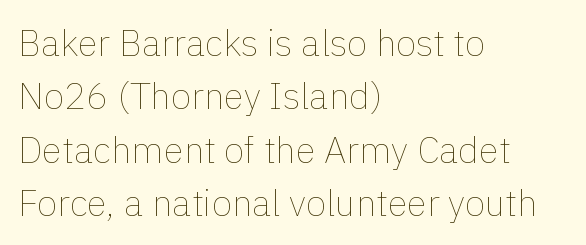
{"italic": "no", "bold": "no", "weight": "thin", "width": "normal", "x_height": "medium", "monospaced": "no", "underline": "no", "align": "left", "line_spacing": "normal", "line_spacing_ratio": 1.44, "letter_spacing": "normal", "letter_spacing_em": 0.0, "glyph_px": 37}
